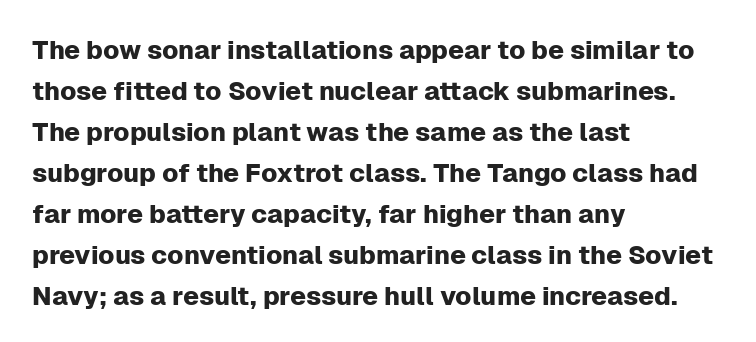
Q: Is the text italic (slanted)? A: No, it is upright.
Q: Is the text underlined? A: No.
Q: How is the paragraph aligned? A: Left-aligned.
Q: Is the spacing between letters normal or unusually wide? A: Normal.
Q: Is the spacing between lines tight, normal or loose? A: Normal.
